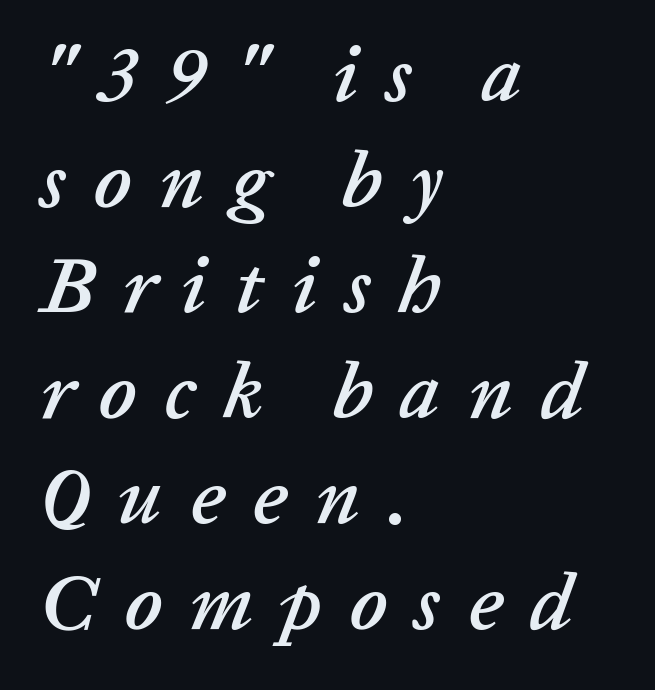
{"italic": "yes", "lean": "right", "slant_degrees": 20, "width": "normal", "stroke_contrast": "low", "x_height": "medium", "monospaced": "no", "underline": "no", "align": "left", "line_spacing": "normal", "line_spacing_ratio": 1.32, "letter_spacing": "wide", "letter_spacing_em": 0.34, "glyph_px": 80}
